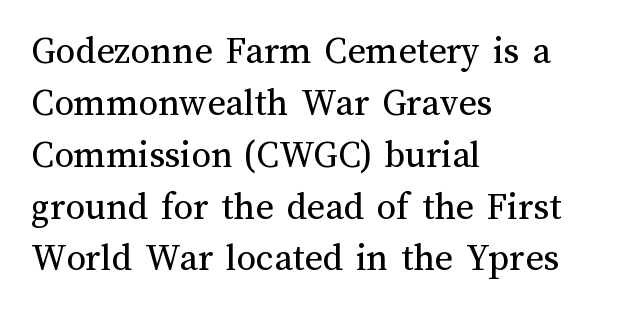
Q: Is the text bold? A: No.
Q: Is the text italic (slanted)? A: No, it is upright.
Q: Is the text underlined? A: No.
Q: How is the paragraph aligned? A: Left-aligned.
Q: Is the spacing between letters normal or unusually wide? A: Normal.
Q: Is the spacing between lines tight, normal or loose? A: Normal.
Q: Width (condensed, normal, or wide)? A: Normal.
Q: Stroke contrast? A: Medium.
Q: x-height? A: Medium.
Q: Monospaced? A: No.
